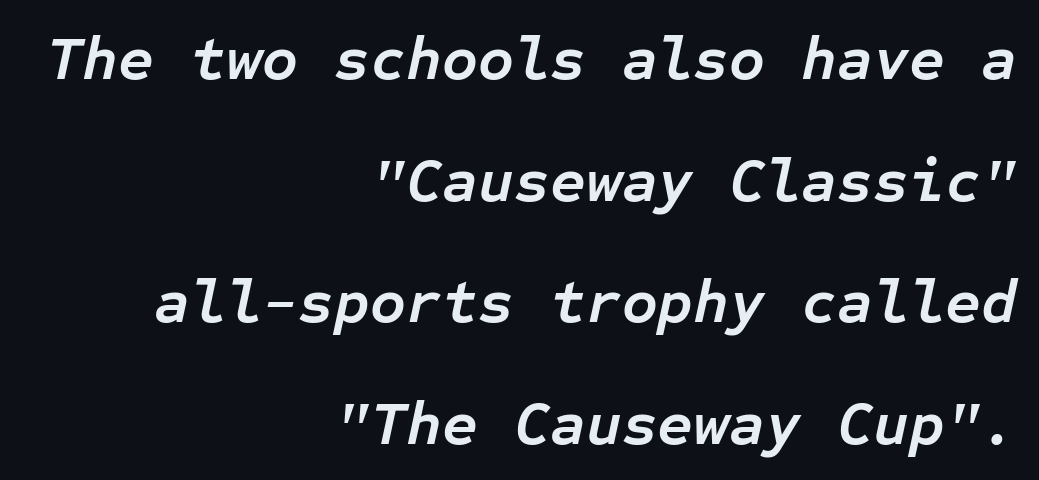
The image shows 62 px semibold type, italic (leaning right), monospaced; set right-aligned, loose line spacing (1.96x), normal letter spacing, not underlined; low stroke contrast and a medium x-height.
